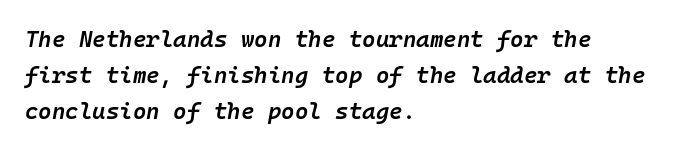
Quick note: underline off. The passage shown is semibold, sitting just below true bold. Vertically, the passage feels balanced, rows spaced as you'd expect. Which margin do the lines hug? The left one — the right edge is uneven. The rendering keeps characters at their native spacing.
